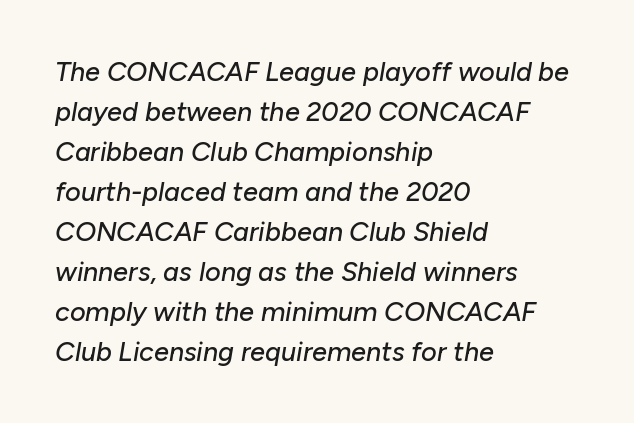
Look at the tracking — it's just the regular setting, nothing added. Leading: standard. Where is the straight margin? On the left. Does the lettering tilt? It does — this is italic. The words here are not underlined.
